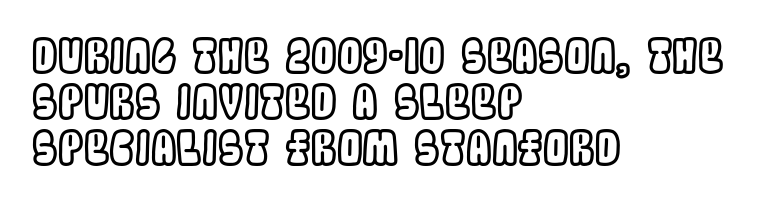
Q: Is the text italic (slanted)? A: No, it is upright.
Q: Is the text underlined? A: No.
Q: How is the paragraph aligned? A: Left-aligned.
Q: Is the spacing between letters normal or unusually wide? A: Normal.
Q: Is the spacing between lines tight, normal or loose? A: Tight.
Q: Width (condensed, normal, or wide)? A: Condensed.
Q: x-height? A: Large.
Q: Monospaced? A: No.
